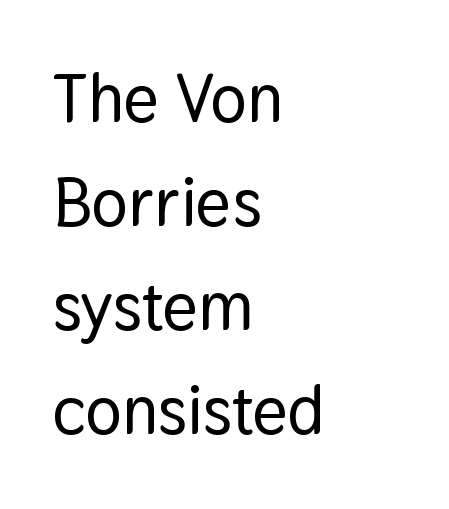
{"serif": "no", "italic": "no", "width": "normal", "stroke_contrast": "low", "x_height": "medium", "monospaced": "no", "underline": "no", "align": "left", "line_spacing": "normal", "line_spacing_ratio": 1.53, "letter_spacing": "normal", "letter_spacing_em": 0.0, "glyph_px": 68}
